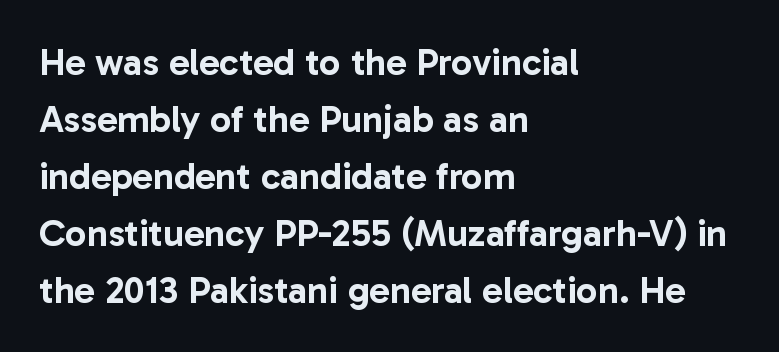
Here the designer chose a conventional face with non-uniform glyph widths. The text block is weighted toward the left margin, trailing off unevenly rightward. Each word holds together tightly as a unit, with standard inter-letter gaps. In terms of leading, this rendering sits right in the middle. No word sits above an underline.
